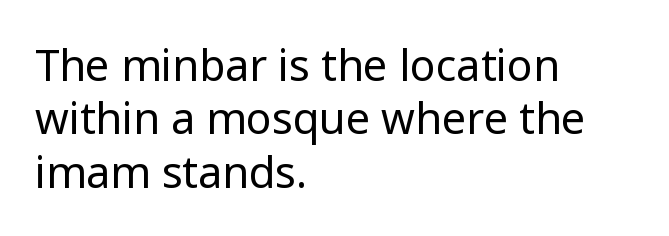
The image shows 43 px regular-weight sans-serif type, upright; set left-aligned, line spacing 1.24x, normal letter spacing, not underlined; low stroke contrast and a medium x-height.
